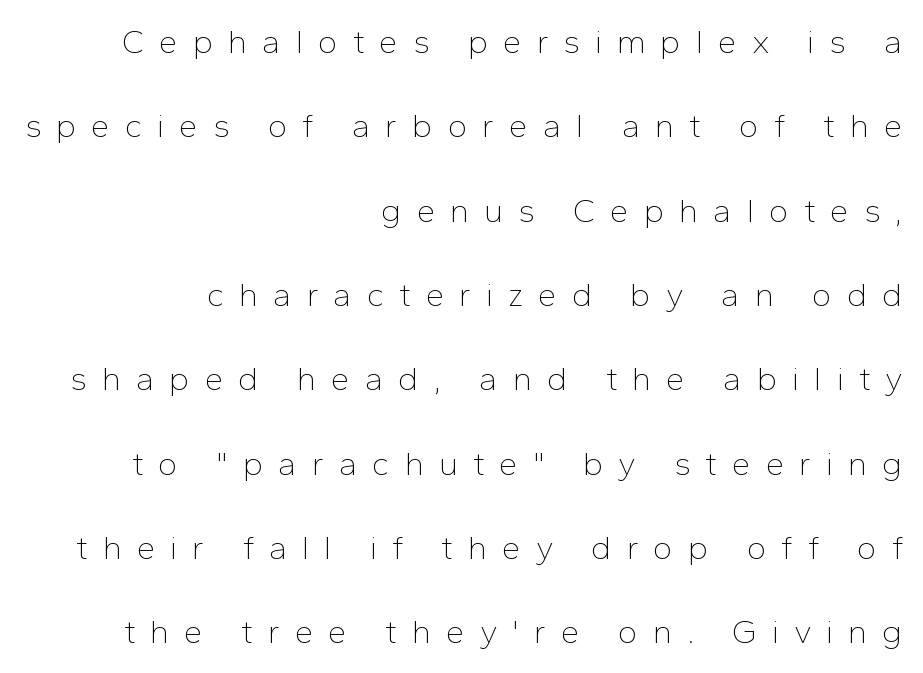
{"serif": "no", "italic": "no", "bold": "no", "weight": "thin", "width": "normal", "stroke_contrast": "low", "x_height": "medium", "monospaced": "no", "underline": "no", "align": "right", "line_spacing": "loose", "line_spacing_ratio": 2.48, "letter_spacing": "wide", "letter_spacing_em": 0.43, "glyph_px": 34}
